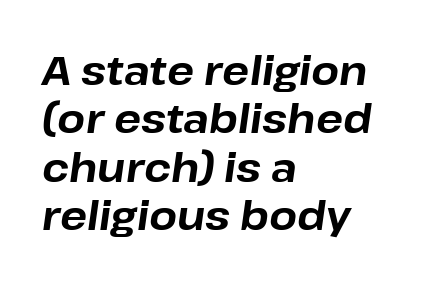
The image shows 40 px bold type, italic (leaning right); set left-aligned, line spacing 1.21x, normal letter spacing, not underlined; low stroke contrast and a medium x-height.
